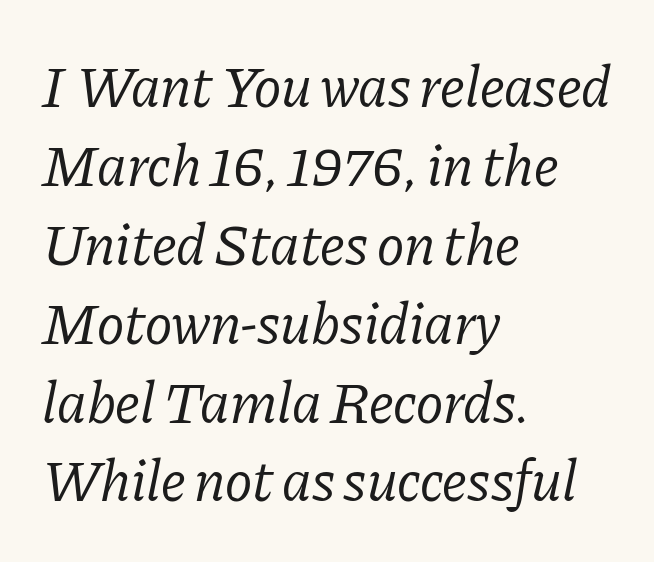
The image shows 58 px regular-weight serif type, italic (leaning right); set left-aligned, normal line spacing (1.36x), normal letter spacing, not underlined; low stroke contrast and a medium x-height.
